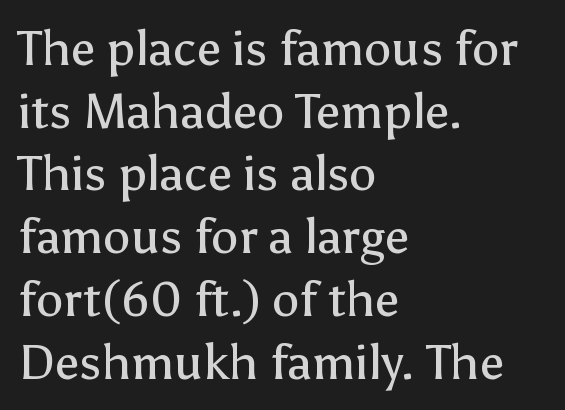
{"serif": "no", "italic": "no", "bold": "no", "weight": "regular", "width": "normal", "stroke_contrast": "low", "x_height": "medium", "monospaced": "no", "underline": "no", "align": "left", "line_spacing": "normal", "line_spacing_ratio": 1.28, "letter_spacing": "normal", "letter_spacing_em": 0.0, "glyph_px": 49}
